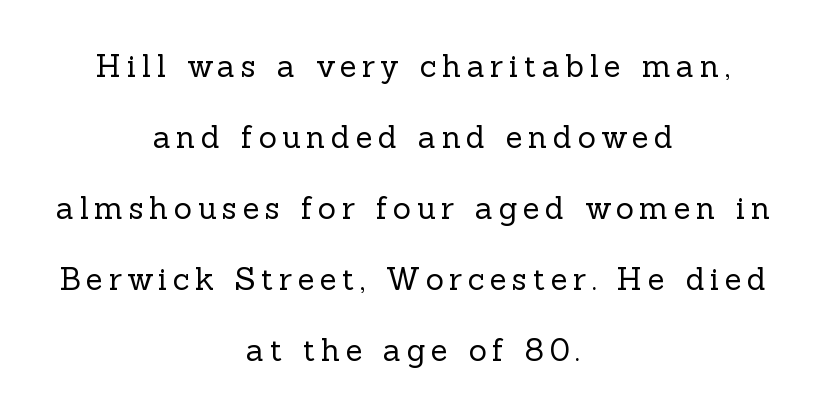
{"serif": "yes", "italic": "no", "bold": "no", "weight": "regular", "width": "normal", "x_height": "medium", "monospaced": "no", "underline": "no", "align": "center", "line_spacing": "loose", "line_spacing_ratio": 2.29, "glyph_px": 31}
